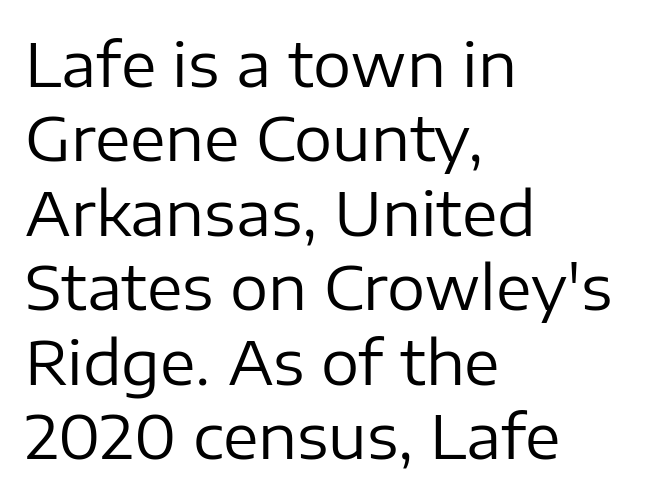
The letters carry no serifs — their stems end cleanly without finishing strokes. Visually the block forms a straight wall on the left and a jagged coastline on the right. Plain, unruled lines of type. Heft: none added — not bold.
